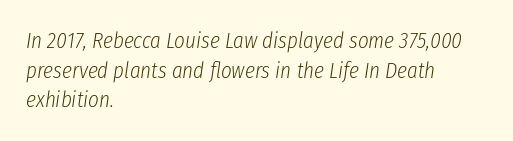
Q: Is the text bold? A: No.
Q: Is the text italic (slanted)? A: Yes, it leans right by about 8 degrees.
Q: Is the text underlined? A: No.
Q: How is the paragraph aligned? A: Left-aligned.
Q: Is the spacing between letters normal or unusually wide? A: Normal.
Q: Is the spacing between lines tight, normal or loose? A: Normal.
